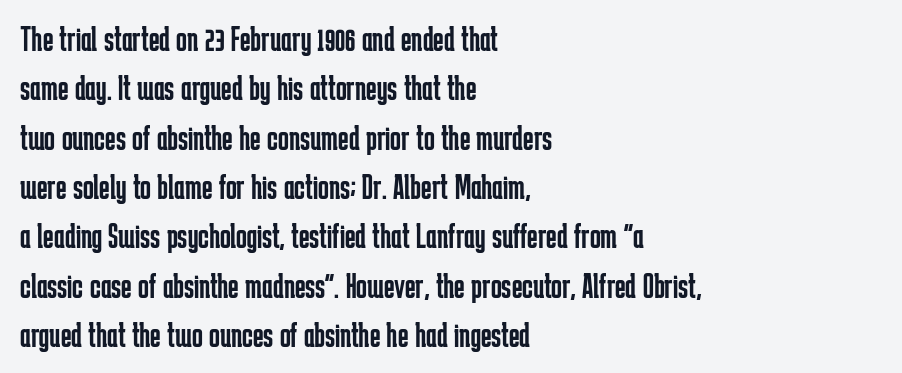
The image shows 36 px regular-weight, condensed sans-serif type, upright; set left-aligned, normal line spacing (1.37x), normal letter spacing, not underlined; low stroke contrast and a medium x-height.
